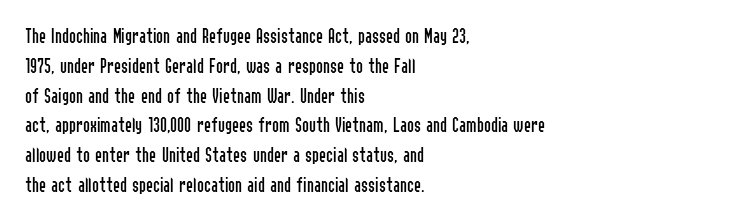
The image shows 21 px text type, upright; set left-aligned, normal line spacing (1.42x), normal letter spacing, not underlined.
